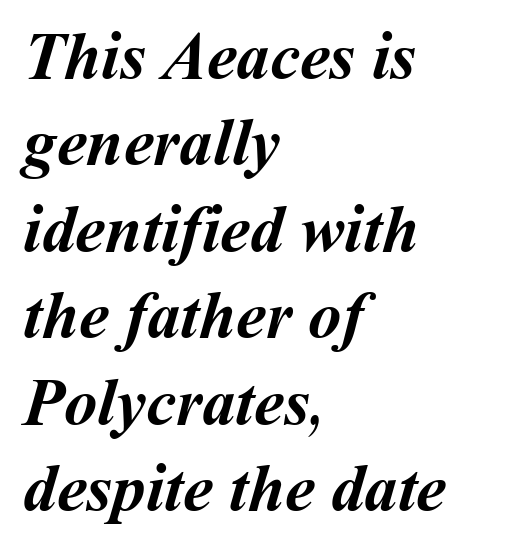
Q: Is the text bold? A: Yes.
Q: Is the text underlined? A: No.
Q: How is the paragraph aligned? A: Left-aligned.
Q: Is the spacing between letters normal or unusually wide? A: Normal.
Q: Is the spacing between lines tight, normal or loose? A: Normal.
Q: Width (condensed, normal, or wide)? A: Normal.
Q: Stroke contrast? A: Medium.
Q: x-height? A: Medium.
Q: Monospaced? A: No.
